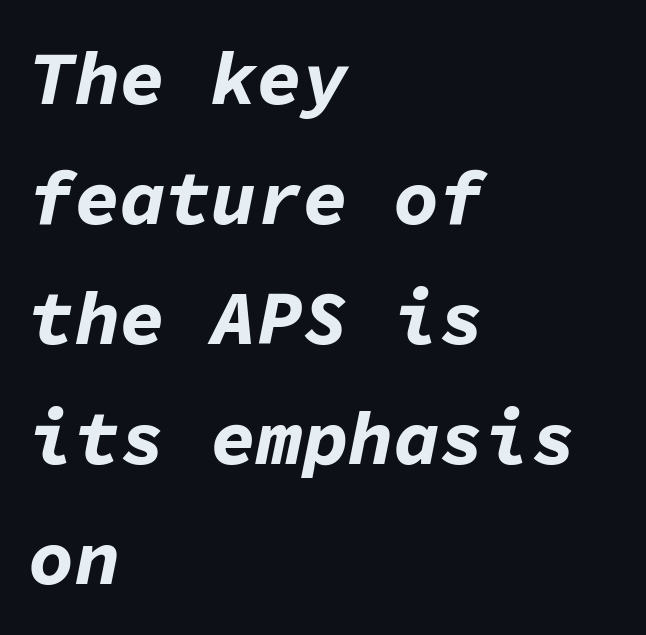
{"italic": "yes", "lean": "right", "slant_degrees": 11, "bold": "yes", "weight": "bold", "width": "normal", "stroke_contrast": "low", "x_height": "medium", "monospaced": "yes", "underline": "no", "align": "left", "line_spacing": "normal", "line_spacing_ratio": 1.58, "letter_spacing": "normal", "letter_spacing_em": 0.0, "glyph_px": 76}
